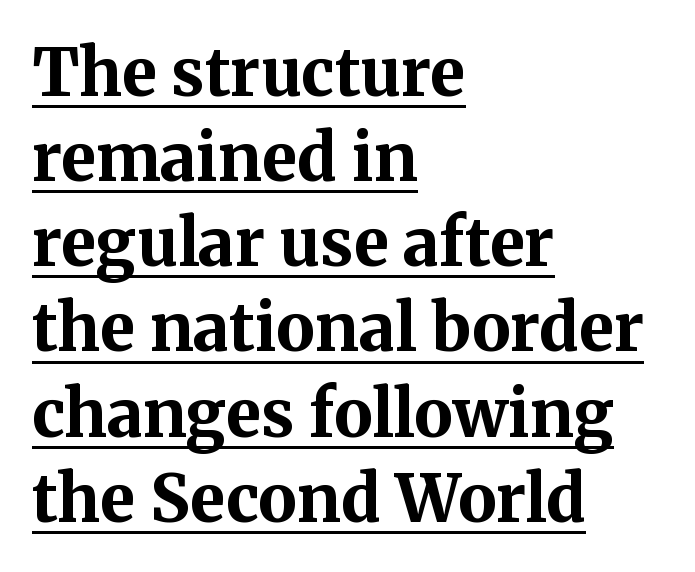
The image shows 65 px bold serif type, upright; set left-aligned, normal line spacing (1.31x), normal letter spacing, underlined; medium stroke contrast and a medium x-height.
